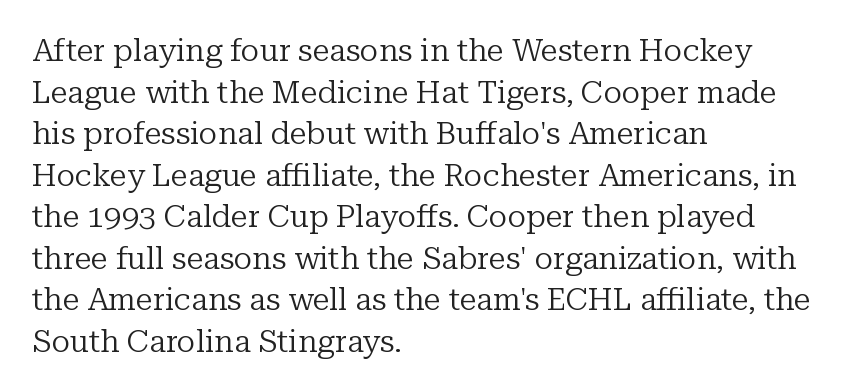
Glance below the letters and you will spot only blank space. The lines in this sample share a left origin and differ only in where they stop. Do the characters align in a grid? No, the font is proportional. These lines were composed using upright roman letters.
